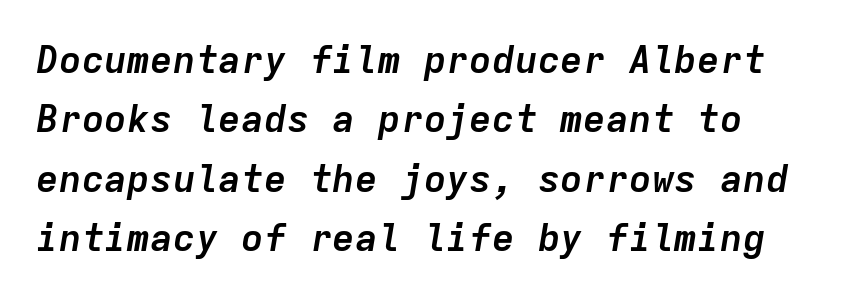
{"italic": "yes", "lean": "right", "slant_degrees": 9, "bold": "yes", "weight": "semibold", "width": "normal", "stroke_contrast": "low", "x_height": "medium", "monospaced": "yes", "underline": "no", "line_spacing": "normal", "line_spacing_ratio": 1.56, "letter_spacing": "normal", "letter_spacing_em": 0.0, "glyph_px": 38}
